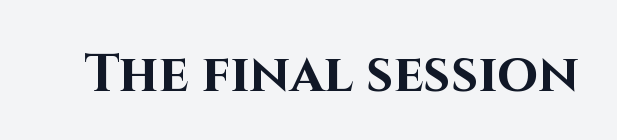
The face used here is rendered with its standard letterfit. Posture: straight, roman, zero tilt. This rendering employs a face without finishing strokes, i.e., a sans-serif. Weight: bold. The space beneath each line is pristine and unruled.
